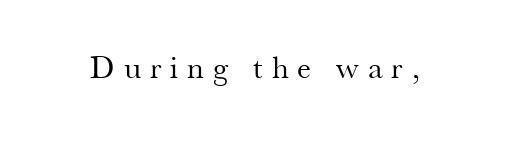
Q: Is the text bold? A: No.
Q: Is the text italic (slanted)? A: No, it is upright.
Q: Is the typeface a serif or a sans-serif typeface? A: Serif.
Q: Is the text underlined? A: No.
Q: Is the spacing between letters normal or unusually wide? A: Unusually wide.
Q: Width (condensed, normal, or wide)? A: Normal.
Q: Stroke contrast? A: Medium.
Q: x-height? A: Small.
Q: Monospaced? A: No.
